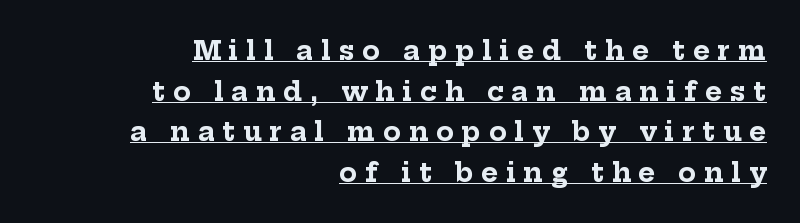
The image shows 26 px bold type, upright; set right-aligned, normal line spacing (1.56x), unusually wide letter spacing (+0.3 em), underlined.
